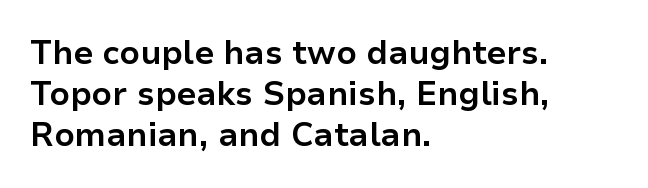
Q: Is the text bold? A: Yes.
Q: Is the text italic (slanted)? A: No, it is upright.
Q: Is the typeface a serif or a sans-serif typeface? A: Sans-serif.
Q: Is the text underlined? A: No.
Q: How is the paragraph aligned? A: Left-aligned.
Q: Is the spacing between letters normal or unusually wide? A: Normal.
Q: Width (condensed, normal, or wide)? A: Normal.
Q: Stroke contrast? A: Low.
Q: x-height? A: Medium.
Q: Monospaced? A: No.
